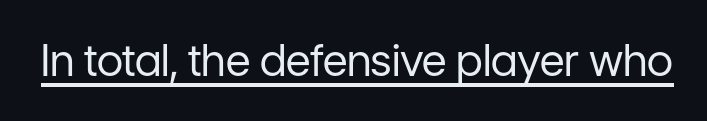
The image shows 43 px regular-weight sans-serif type, upright; set normal letter spacing, underlined; low stroke contrast and a medium x-height.
